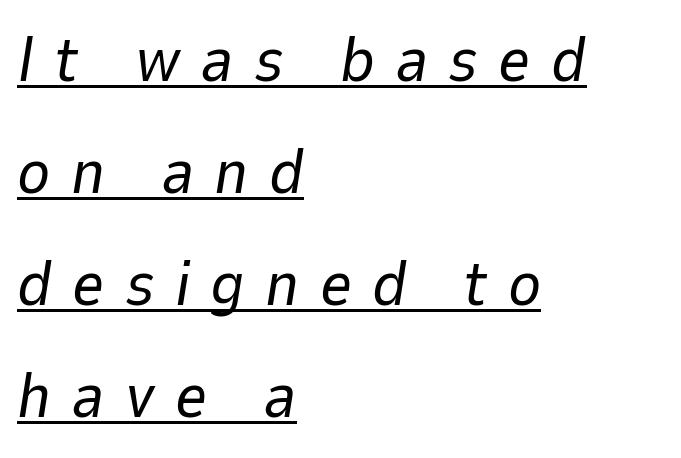
{"italic": "yes", "lean": "right", "slant_degrees": 9, "bold": "no", "weight": "regular", "width": "normal", "stroke_contrast": "low", "x_height": "medium", "monospaced": "no", "underline": "yes", "align": "left", "line_spacing_ratio": 1.78, "letter_spacing": "wide", "letter_spacing_em": 0.32, "glyph_px": 63}
